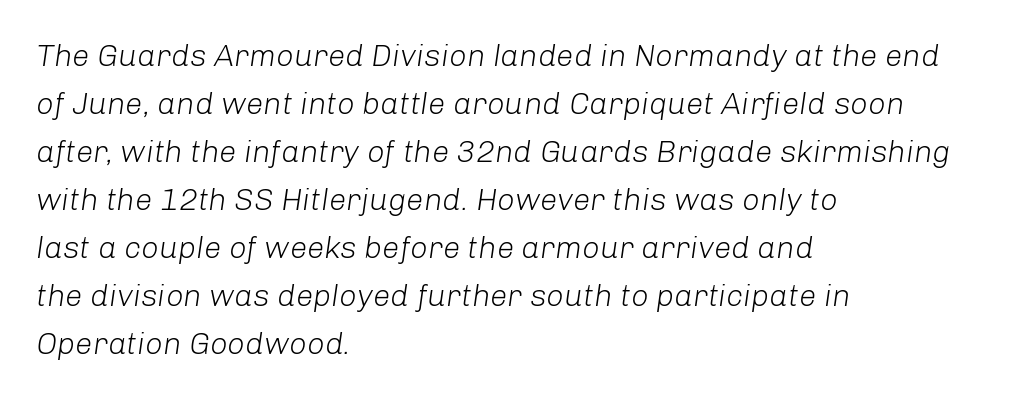
The image shows 31 px light type, italic (leaning right); set left-aligned, normal line spacing (1.55x), normal letter spacing, not underlined; low stroke contrast and a medium x-height.
